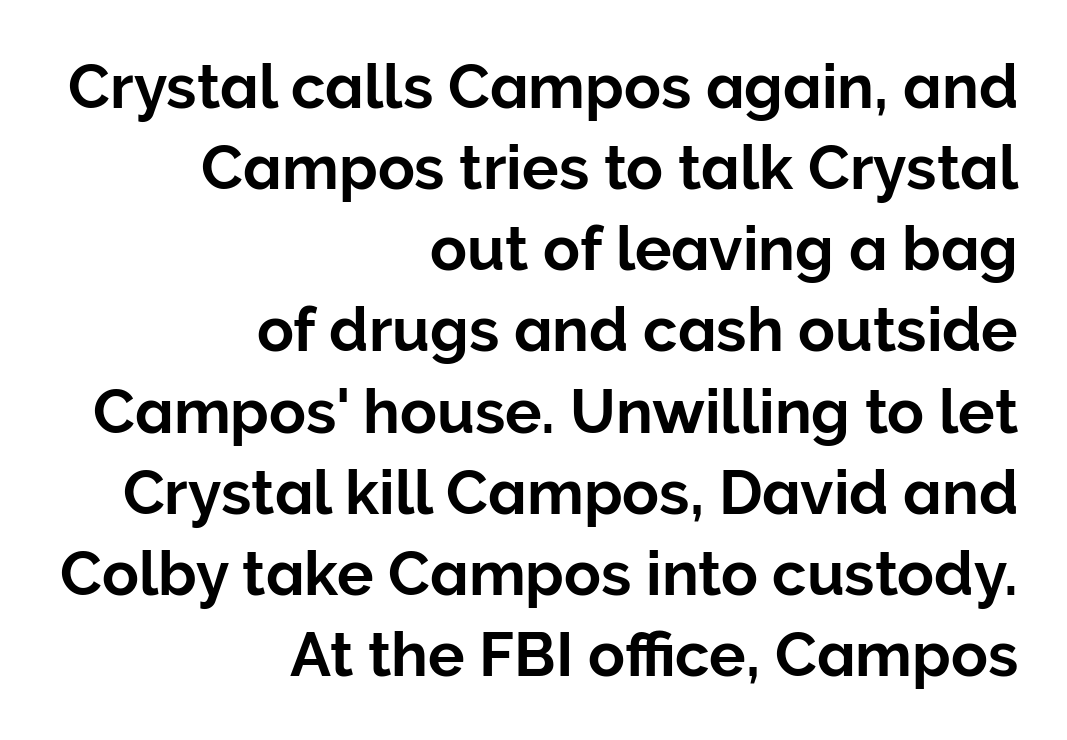
Spacing verdict: proportional, widths tailored to each character. Tall strokes in this sample are plumb rather than angled. Successive baselines arrive at the customary interval. Reading down the block, your eye finds every line finishing at a fixed right position. The horizontal fit of the characters is conventional and even. This is sans-serif lettering, the kind often seen on screens and signage.
